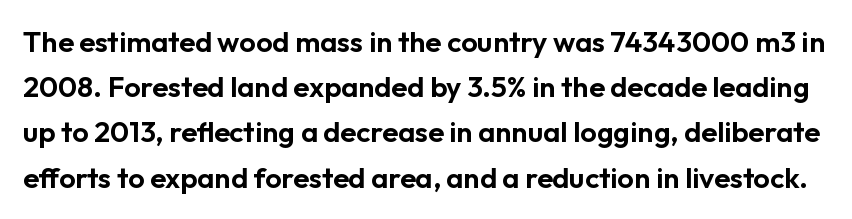
The image shows 29 px sans-serif type, upright; set normal line spacing (1.56x), normal letter spacing, not underlined; low stroke contrast and a medium x-height.
